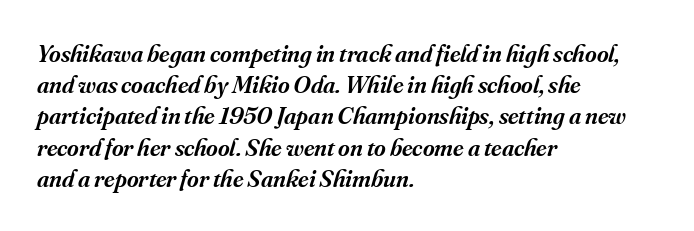
A classic flush-left, rag-right setting is used for this passage. The face used here has a pronounced slope to its letters. Unmarked baselines from the first word to the last. The face used here is rendered with its standard letterfit. The designer left line spacing at the default.
